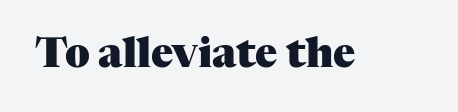
The image shows 41 px heavy serif type, upright; set normal letter spacing, not underlined; medium stroke contrast and a medium x-height.
